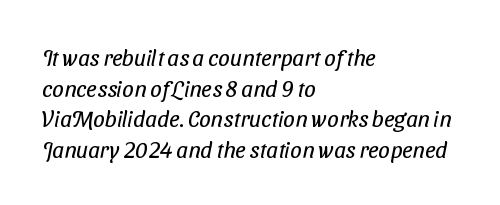
Q: Is the text bold? A: No.
Q: Is the text underlined? A: No.
Q: How is the paragraph aligned? A: Left-aligned.
Q: Is the spacing between letters normal or unusually wide? A: Normal.
Q: Is the spacing between lines tight, normal or loose? A: Normal.
